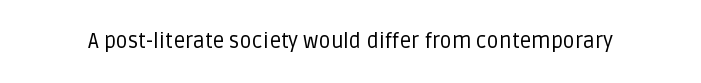
Q: Is the text bold? A: No.
Q: Is the text italic (slanted)? A: No, it is upright.
Q: Is the text underlined? A: No.
Q: Is the spacing between letters normal or unusually wide? A: Normal.
